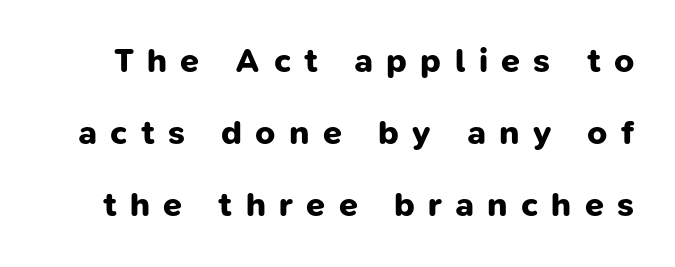
Q: Is the text bold? A: Yes.
Q: Is the typeface a serif or a sans-serif typeface? A: Sans-serif.
Q: Is the text underlined? A: No.
Q: Is the spacing between letters normal or unusually wide? A: Unusually wide.
Q: Is the spacing between lines tight, normal or loose? A: Loose.
Q: Width (condensed, normal, or wide)? A: Normal.
Q: Stroke contrast? A: Low.
Q: x-height? A: Medium.
Q: Monospaced? A: No.
